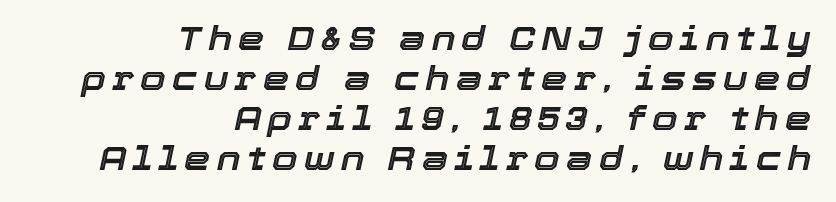
A typesetter would mark this as italic. Unmarked baselines from the first word to the last. Visually the block forms a straight wall on the right and a jagged coastline on the left. Note the varied advance widths — an 'i' is clearly narrower than an 'm'.
